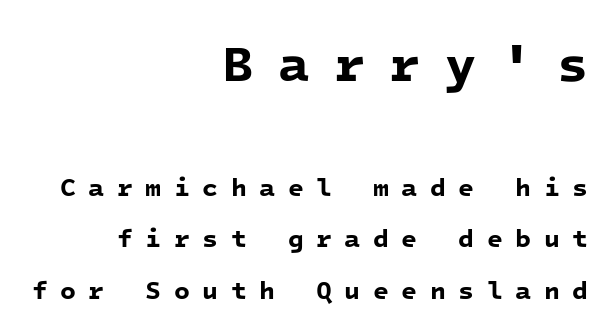
Q: Is the text bold? A: Yes.
Q: Is the typeface a serif or a sans-serif typeface? A: Sans-serif.
Q: Is the text underlined? A: No.
Q: How is the paragraph aligned? A: Right-aligned.
Q: Is the spacing between letters normal or unusually wide? A: Unusually wide.
Q: Is the spacing between lines tight, normal or loose? A: Loose.
Q: Which block of text is set in a larger size, the first (top) or the second (bottom)? A: The first (top) one.
Q: Width (condensed, normal, or wide)? A: Normal.
Q: Stroke contrast? A: Low.
Q: x-height? A: Medium.
Q: Monospaced? A: Yes.
